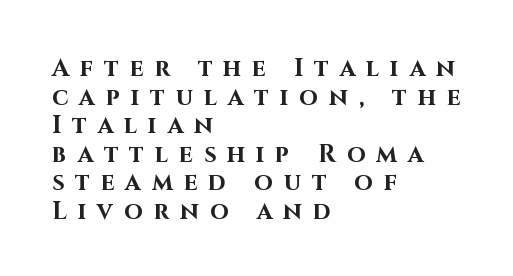
Q: Is the text bold? A: Yes.
Q: Is the text italic (slanted)? A: No, it is upright.
Q: Is the text underlined? A: No.
Q: How is the paragraph aligned? A: Left-aligned.
Q: Is the spacing between letters normal or unusually wide? A: Unusually wide.
